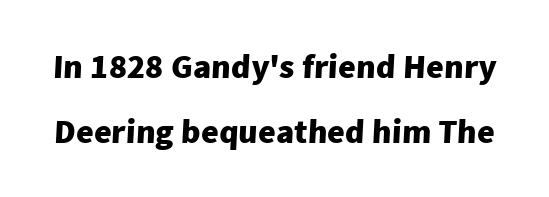
{"serif": "no", "bold": "yes", "weight": "heavy", "width": "normal", "stroke_contrast": "low", "x_height": "medium", "monospaced": "no", "underline": "no", "line_spacing": "loose", "line_spacing_ratio": 1.9, "letter_spacing": "normal", "letter_spacing_em": 0.0, "glyph_px": 34}
